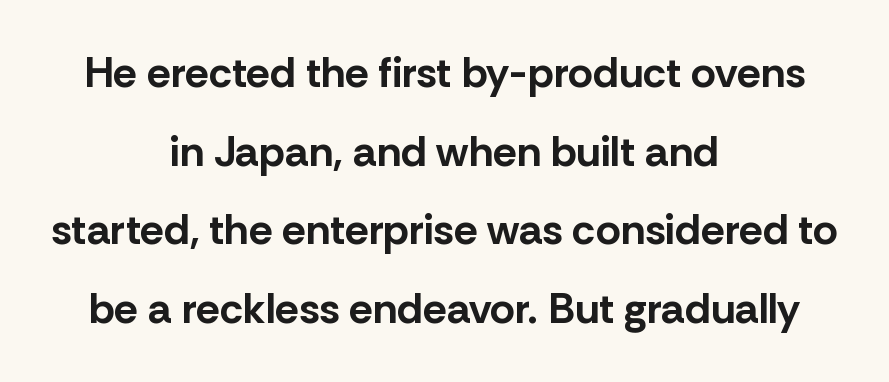
{"serif": "no", "italic": "no", "bold": "yes", "weight": "bold", "width": "normal", "stroke_contrast": "low", "x_height": "medium", "monospaced": "no", "underline": "no", "align": "center", "line_spacing_ratio": 1.83, "letter_spacing": "normal", "letter_spacing_em": 0.0, "glyph_px": 43}
